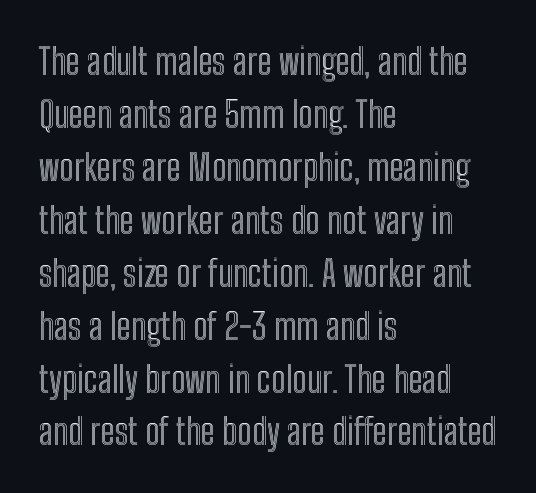
{"italic": "no", "width": "condensed", "x_height": "medium", "monospaced": "no", "underline": "no", "align": "left", "line_spacing": "normal", "line_spacing_ratio": 1.47, "letter_spacing": "normal", "letter_spacing_em": 0.0, "glyph_px": 36}
